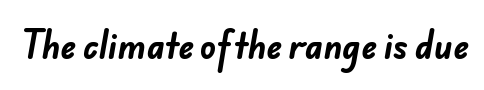
The image shows 33 px bold sans-serif type; set normal letter spacing, not underlined; low stroke contrast and a small x-height.
